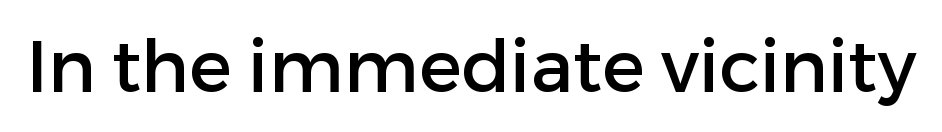
The text was rendered using a sans face with plain stroke endings. Between one letter and the next there's only the usual sliver of space. Looks like regular typesetting: each glyph gets only the width it needs. Words float on clear page, feet unadorned. The font's upright variant was chosen for this text.
